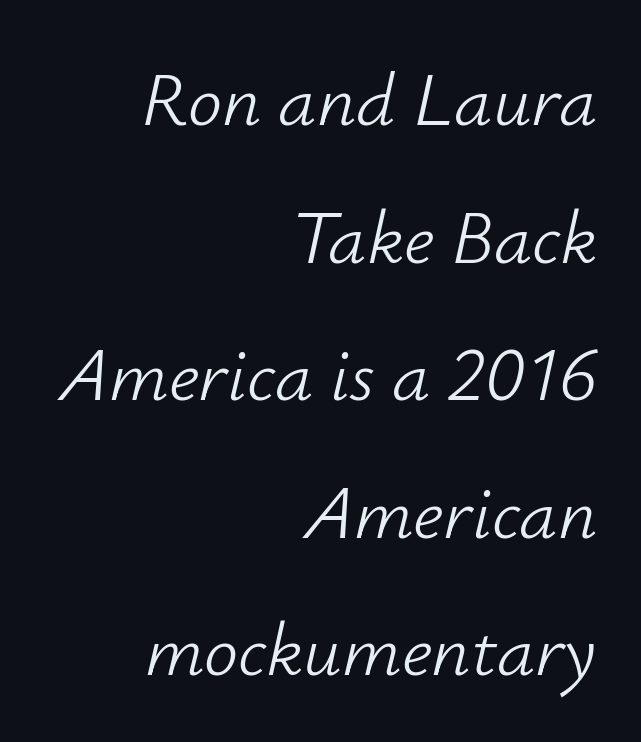
Q: Is the text bold? A: No.
Q: Is the text italic (slanted)? A: Yes, it leans right by about 12 degrees.
Q: Is the text underlined? A: No.
Q: How is the paragraph aligned? A: Right-aligned.
Q: Is the spacing between letters normal or unusually wide? A: Normal.
Q: Width (condensed, normal, or wide)? A: Normal.
Q: Stroke contrast? A: Low.
Q: x-height? A: Small.
Q: Monospaced? A: No.
